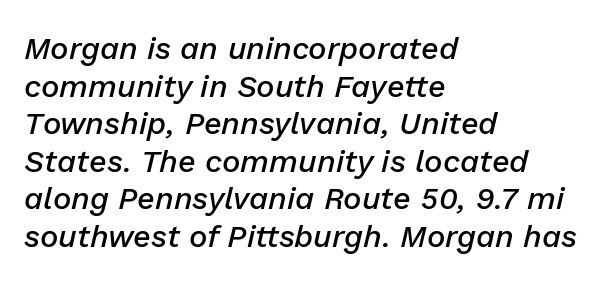
The image shows 31 px semibold type, italic (leaning right); set left-aligned, line spacing 1.21x, normal letter spacing, not underlined; low stroke contrast and a medium x-height.
